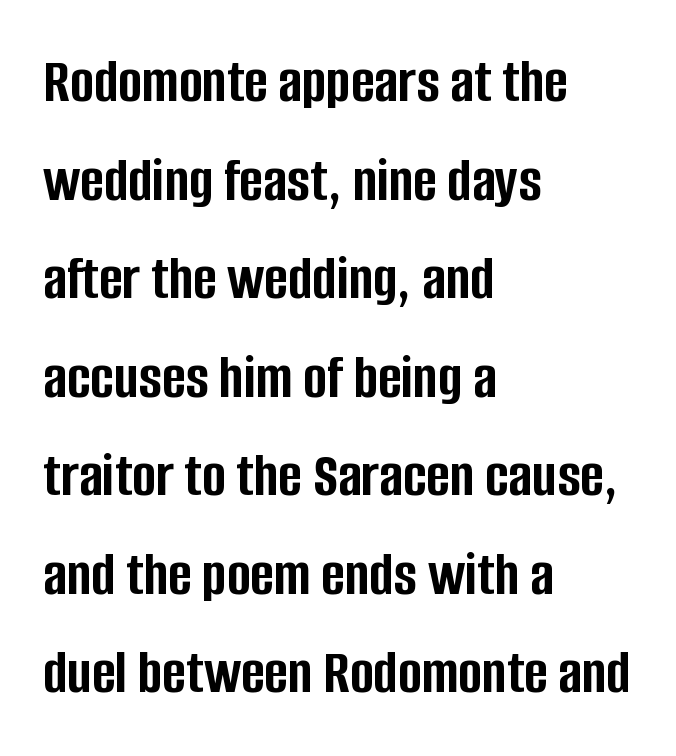
The image shows 64 px semibold, condensed sans-serif type, upright; set left-aligned, normal line spacing (1.54x), normal letter spacing, not underlined; low stroke contrast and a large x-height.
